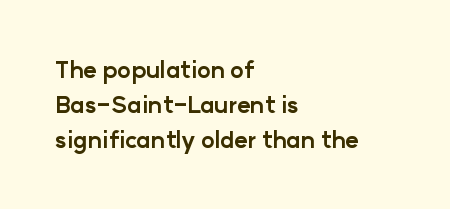
The image shows 23 px bold type, upright; set left-aligned, normal line spacing (1.52x), normal letter spacing, not underlined.
